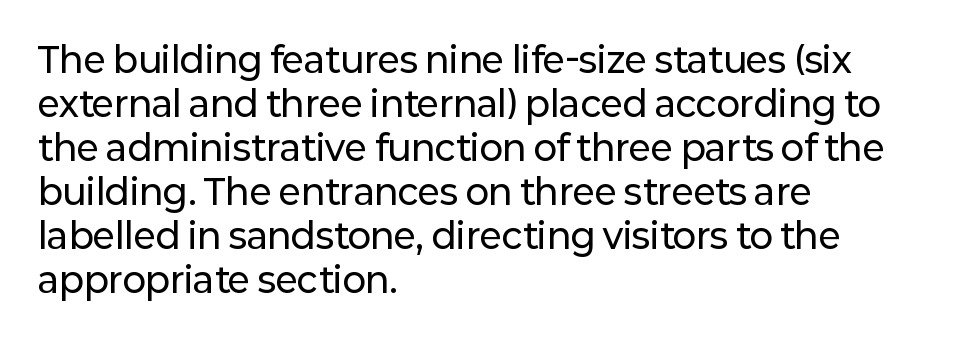
The image shows 35 px sans-serif type, upright; set left-aligned, normal line spacing (1.26x), normal letter spacing, not underlined; low stroke contrast and a medium x-height.
